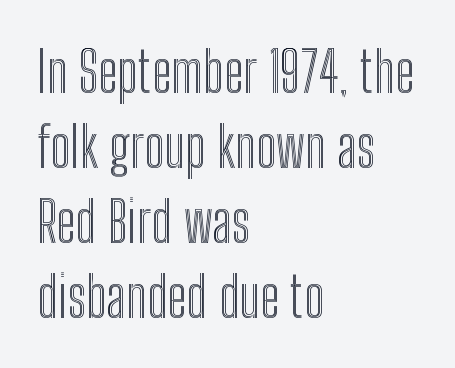
The ragged edge is on the right, which tells us the setting is flush left. Tracking here is standard; glyphs follow each other at the usual distance. The face used here is proportionally spaced, like ordinary book or web type. The axis of the letterforms is exactly vertical.
